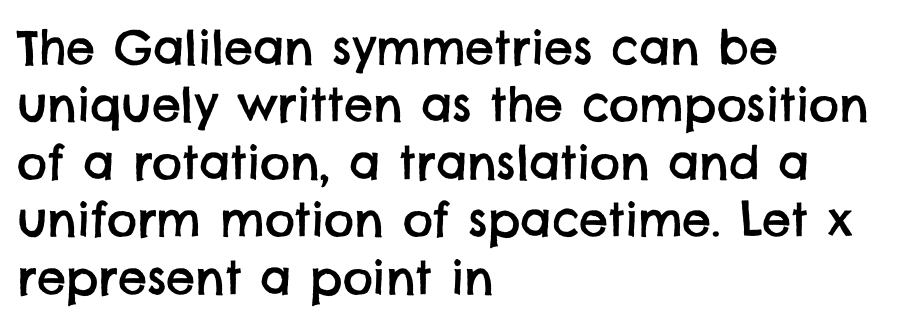
The image shows 46 px sans-serif type; set left-aligned, normal line spacing (1.25x), normal letter spacing, not underlined; low stroke contrast and a large x-height.
